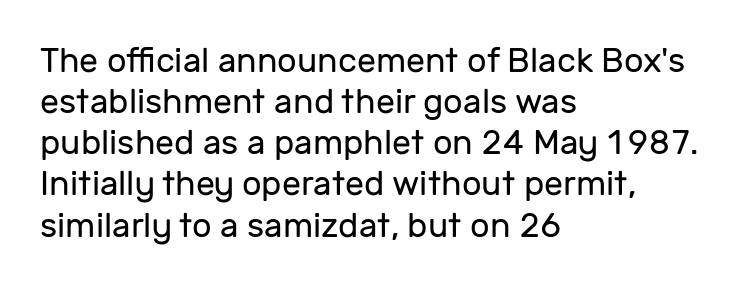
Q: Is the text bold? A: No.
Q: Is the text italic (slanted)? A: No, it is upright.
Q: Is the typeface a serif or a sans-serif typeface? A: Sans-serif.
Q: Is the text underlined? A: No.
Q: How is the paragraph aligned? A: Left-aligned.
Q: Is the spacing between letters normal or unusually wide? A: Normal.
Q: Width (condensed, normal, or wide)? A: Normal.
Q: Stroke contrast? A: Low.
Q: x-height? A: Medium.
Q: Monospaced? A: No.
